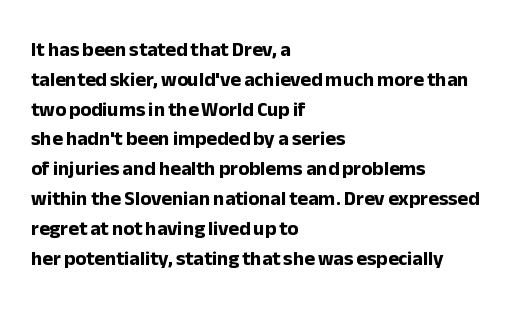
{"italic": "no", "bold": "yes", "underline": "no", "align": "left", "line_spacing": "normal", "line_spacing_ratio": 1.49, "letter_spacing": "normal", "letter_spacing_em": 0.0, "glyph_px": 20}
